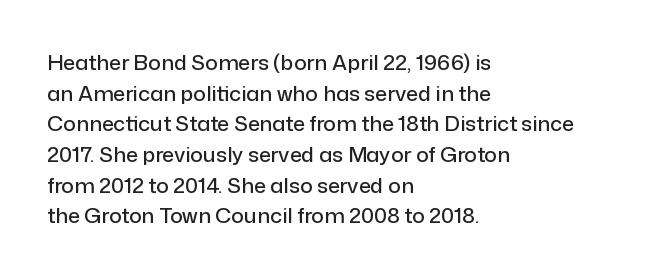
Style check: upright. Quick note: interline space is typical. This sample uses plain, unmodified letter spacing. In CSS terms this would be text-align: left.
